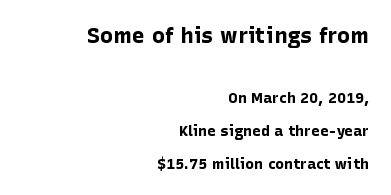
Q: Is the text bold? A: Yes.
Q: Is the text italic (slanted)? A: No, it is upright.
Q: Is the text underlined? A: No.
Q: How is the paragraph aligned? A: Right-aligned.
Q: Is the spacing between letters normal or unusually wide? A: Normal.
Q: Is the spacing between lines tight, normal or loose? A: Loose.
Q: Which block of text is set in a larger size, the first (top) or the second (bottom)? A: The first (top) one.
